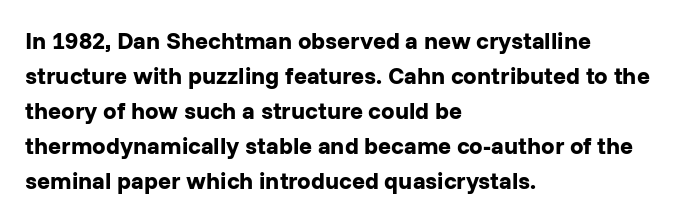
The image shows 24 px bold type, upright; set left-aligned, normal line spacing (1.46x), normal letter spacing, not underlined.
